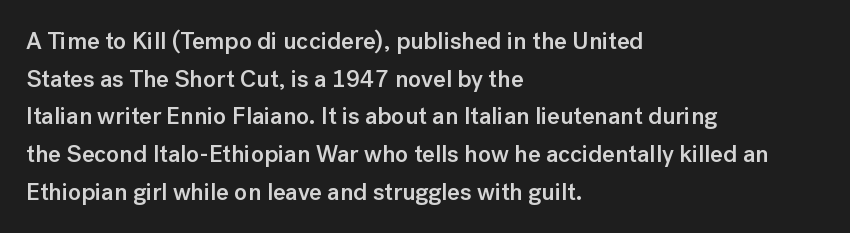
{"italic": "no", "bold": "semi", "underline": "no", "align": "left", "line_spacing": "normal", "line_spacing_ratio": 1.57, "letter_spacing": "normal", "letter_spacing_em": 0.0, "glyph_px": 24}
